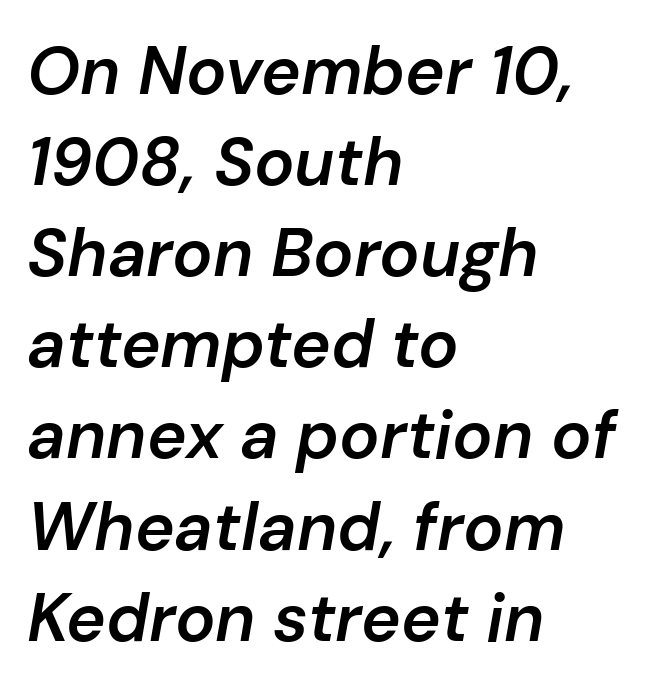
This sample uses an oblique cut, with every glyph tilted off the vertical. All the whitespace from short lines collects on the right. Short note: letters normally spaced. The characters look somewhat weighty, a semibold short of true bold.
